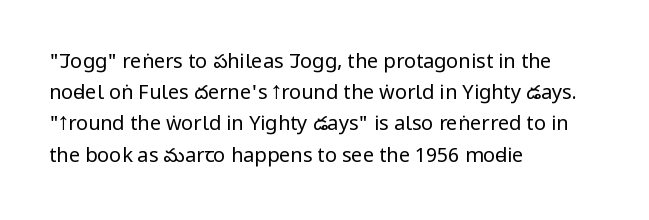
Q: Is the text bold? A: No.
Q: Is the text italic (slanted)? A: No, it is upright.
Q: Is the text underlined? A: No.
Q: How is the paragraph aligned? A: Left-aligned.
Q: Is the spacing between letters normal or unusually wide? A: Normal.
Q: Is the spacing between lines tight, normal or loose? A: Normal.
